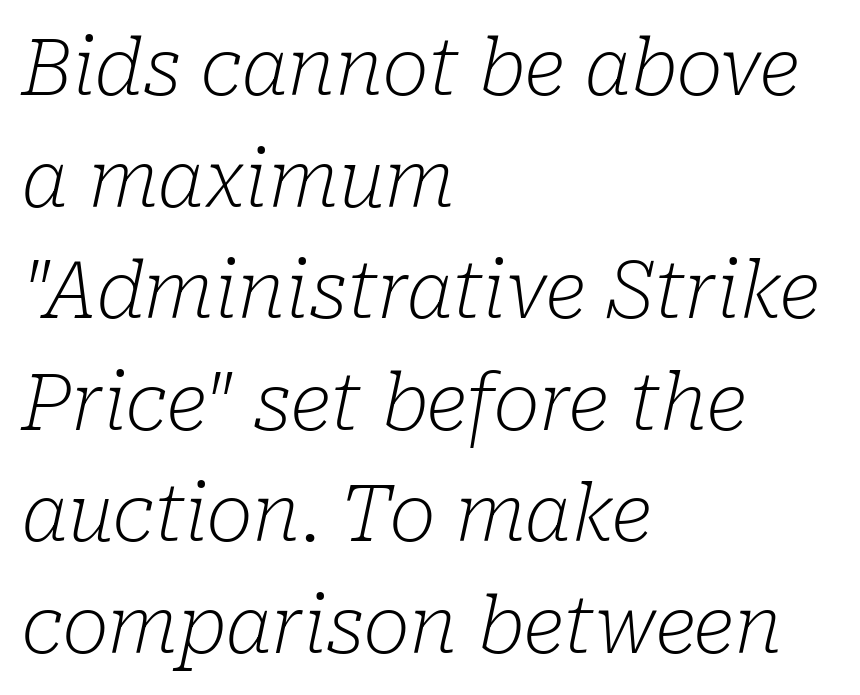
{"serif": "yes", "italic": "yes", "lean": "right", "slant_degrees": 10, "bold": "no", "weight": "light", "width": "normal", "stroke_contrast": "low", "x_height": "medium", "monospaced": "no", "underline": "no", "align": "left", "line_spacing": "normal", "line_spacing_ratio": 1.43, "letter_spacing": "normal", "letter_spacing_em": 0.0, "glyph_px": 78}
